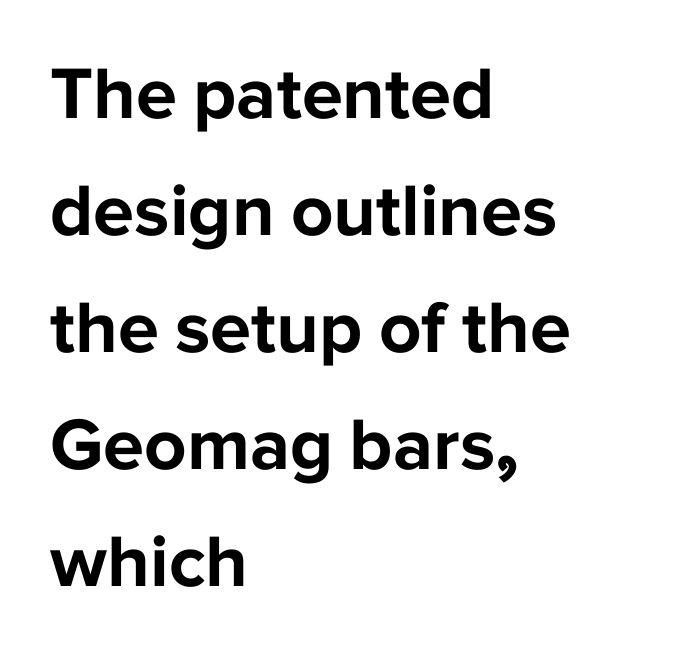
{"serif": "no", "italic": "no", "bold": "yes", "weight": "bold", "width": "normal", "stroke_contrast": "low", "x_height": "medium", "monospaced": "no", "underline": "no", "align": "left", "line_spacing": "normal", "line_spacing_ratio": 1.58, "letter_spacing": "normal", "letter_spacing_em": 0.0, "glyph_px": 74}
